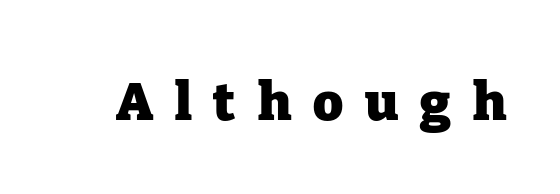
{"serif": "yes", "italic": "no", "bold": "yes", "weight": "heavy", "width": "normal", "stroke_contrast": "low", "x_height": "medium", "monospaced": "no", "underline": "no", "letter_spacing": "wide", "letter_spacing_em": 0.42, "glyph_px": 52}
